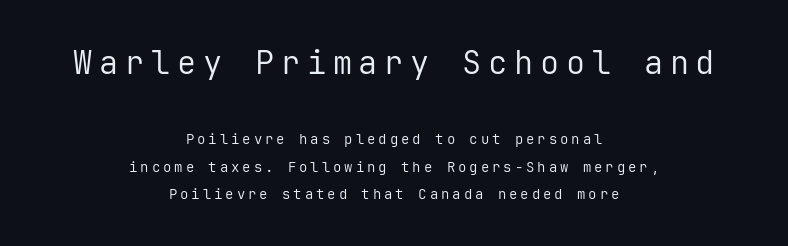
{"serif": "no", "italic": "no", "bold": "no", "weight": "regular", "width": "normal", "stroke_contrast": "low", "x_height": "medium", "monospaced": "yes", "underline": "no", "align": "center", "line_spacing": "loose", "line_spacing_ratio": 1.96, "letter_spacing": "wide", "letter_spacing_em": 0.21, "larger_block": "first", "size_ratio": 2.29, "glyph_px": 32}
